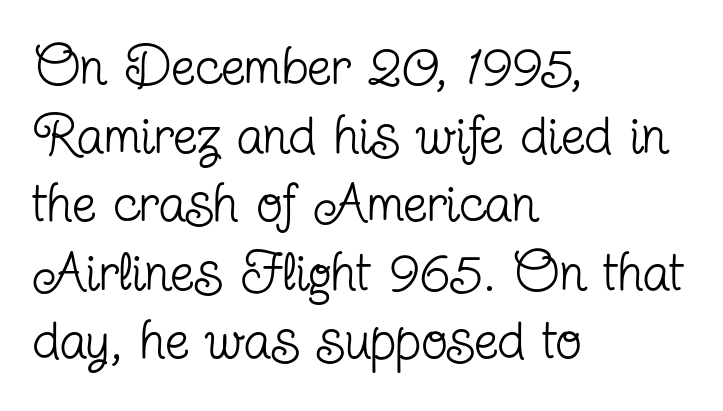
The block of text has a typical density, with ordinary space between rows. Italic? Not at all — the glyphs are vertical. Stem width sits at or under what a default text font uses. This sample uses plain, unmodified letter spacing. Beneath every word, the page is bare.
